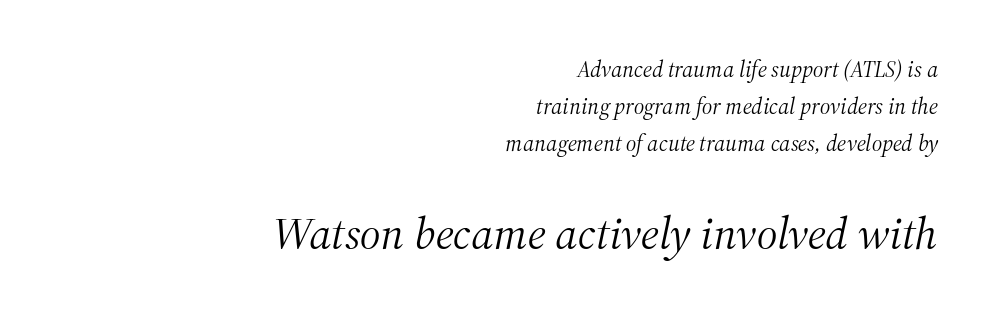
{"serif": "yes", "italic": "yes", "lean": "right", "slant_degrees": 12, "bold": "no", "weight": "light", "width": "normal", "stroke_contrast": "medium", "x_height": "medium", "monospaced": "no", "underline": "no", "align": "right", "line_spacing": "normal", "line_spacing_ratio": 1.61, "letter_spacing": "normal", "letter_spacing_em": 0.0, "larger_block": "second", "size_ratio": 2.0, "glyph_px": 46}
